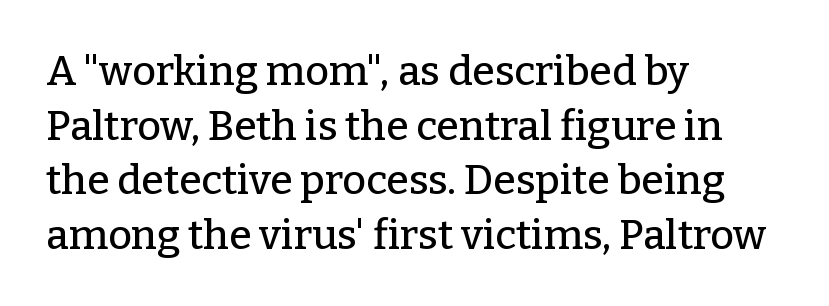
The image shows 41 px serif type, upright; set left-aligned, normal line spacing (1.33x), normal letter spacing, not underlined; low stroke contrast and a medium x-height.
